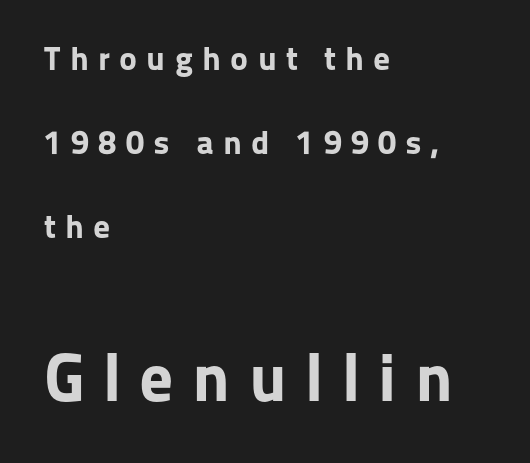
Q: Is the text bold? A: Yes.
Q: Is the text italic (slanted)? A: No, it is upright.
Q: Is the typeface a serif or a sans-serif typeface? A: Sans-serif.
Q: Is the text underlined? A: No.
Q: How is the paragraph aligned? A: Left-aligned.
Q: Is the spacing between letters normal or unusually wide? A: Unusually wide.
Q: Is the spacing between lines tight, normal or loose? A: Loose.
Q: Which block of text is set in a larger size, the first (top) or the second (bottom)? A: The second (bottom) one.
Q: Width (condensed, normal, or wide)? A: Normal.
Q: Stroke contrast? A: Low.
Q: x-height? A: Medium.
Q: Monospaced? A: No.
